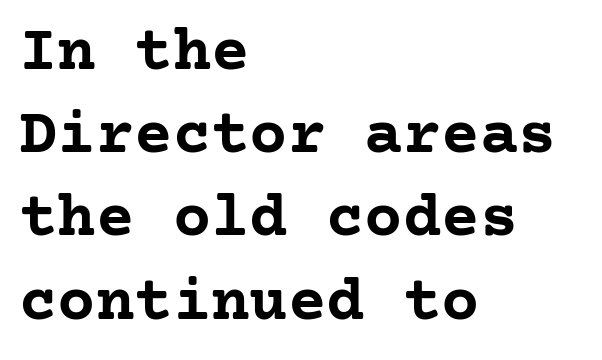
The image shows 64 px semibold serif type, upright; set left-aligned, normal line spacing (1.3x), normal letter spacing, not underlined; low stroke contrast and a medium x-height.
